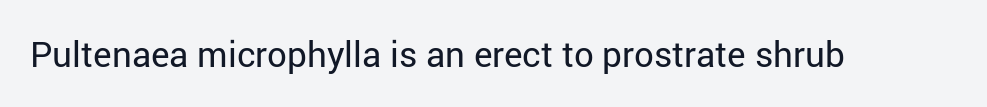
Q: Is the text bold? A: No.
Q: Is the text italic (slanted)? A: No, it is upright.
Q: Is the typeface a serif or a sans-serif typeface? A: Sans-serif.
Q: Is the text underlined? A: No.
Q: Is the spacing between letters normal or unusually wide? A: Normal.
Q: Width (condensed, normal, or wide)? A: Normal.
Q: Stroke contrast? A: Low.
Q: x-height? A: Medium.
Q: Monospaced? A: No.
